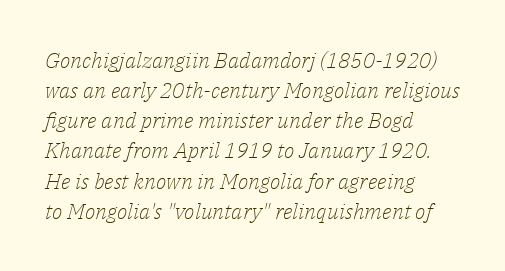
Q: Is the text bold? A: No.
Q: Is the text italic (slanted)? A: Yes, it leans right by about 14 degrees.
Q: Is the text underlined? A: No.
Q: How is the paragraph aligned? A: Left-aligned.
Q: Is the spacing between letters normal or unusually wide? A: Normal.
Q: Is the spacing between lines tight, normal or loose? A: Normal.
